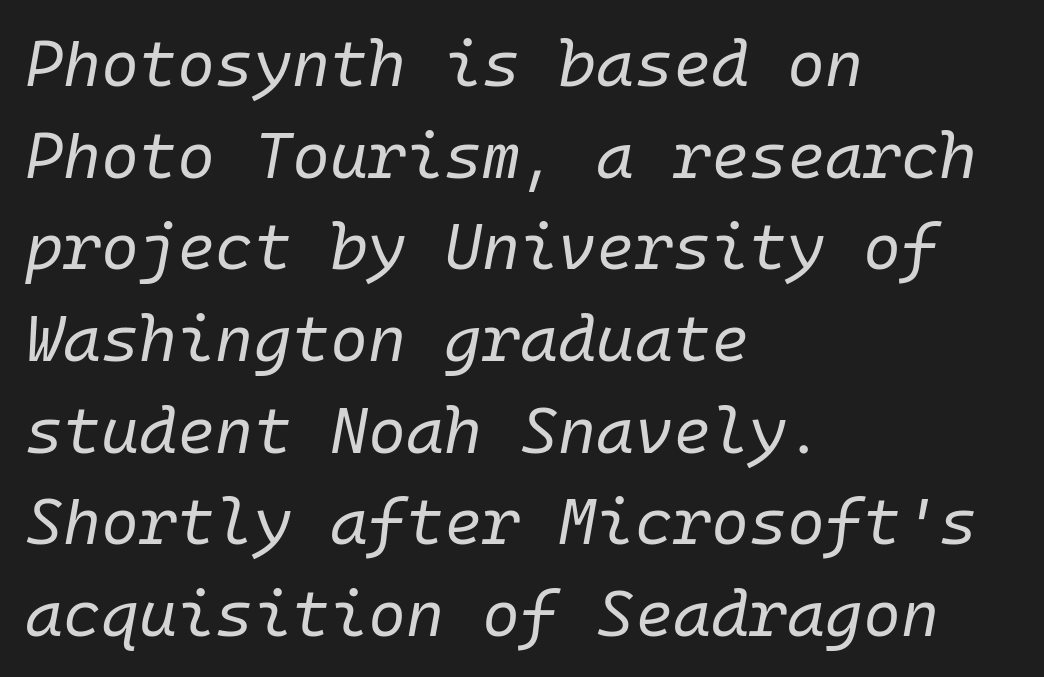
Between one letter and the next there's only the usual sliver of space. The weight tops out at a normal text grade. Interline gaps are of average width in this sample. Each line starts at the same left margin while the right side varies. Descenders hang freely into open space.
